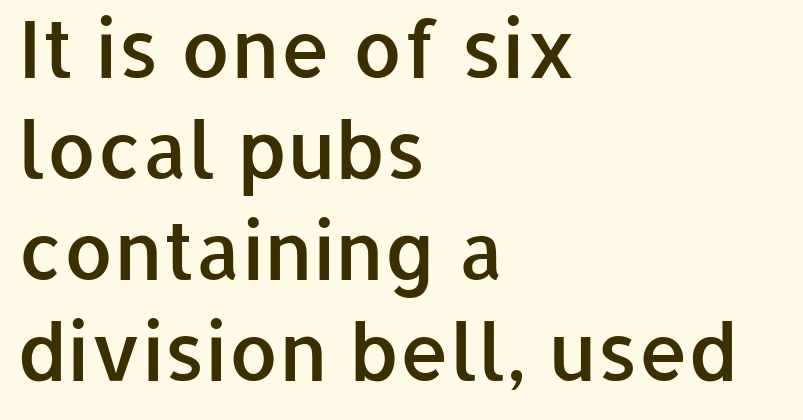
{"serif": "no", "italic": "no", "bold": "semi", "weight": "semibold", "width": "normal", "stroke_contrast": "low", "x_height": "medium", "monospaced": "no", "underline": "no", "align": "left", "line_spacing": "normal", "line_spacing_ratio": 1.28, "letter_spacing": "normal", "letter_spacing_em": 0.0, "glyph_px": 79}
